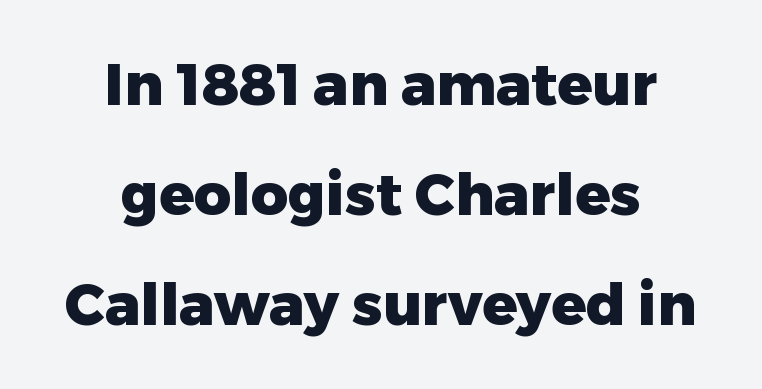
The image shows 58 px heavy sans-serif type, upright; set centered, loose line spacing (1.9x), normal letter spacing, not underlined; low stroke contrast and a medium x-height.
